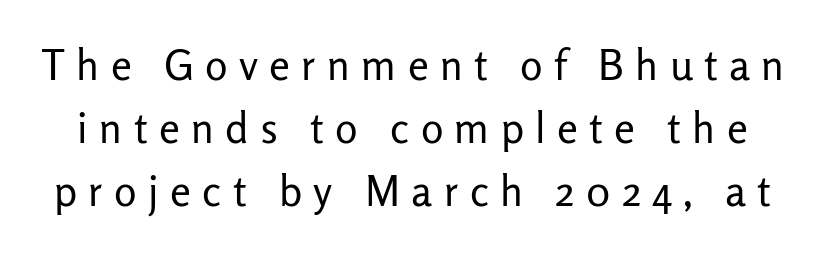
Quick note: underline off. Regarding serifs, this sample does without them. The rendering inserts visible extra space after every character. This is roman type, the default non-slanted kind.
